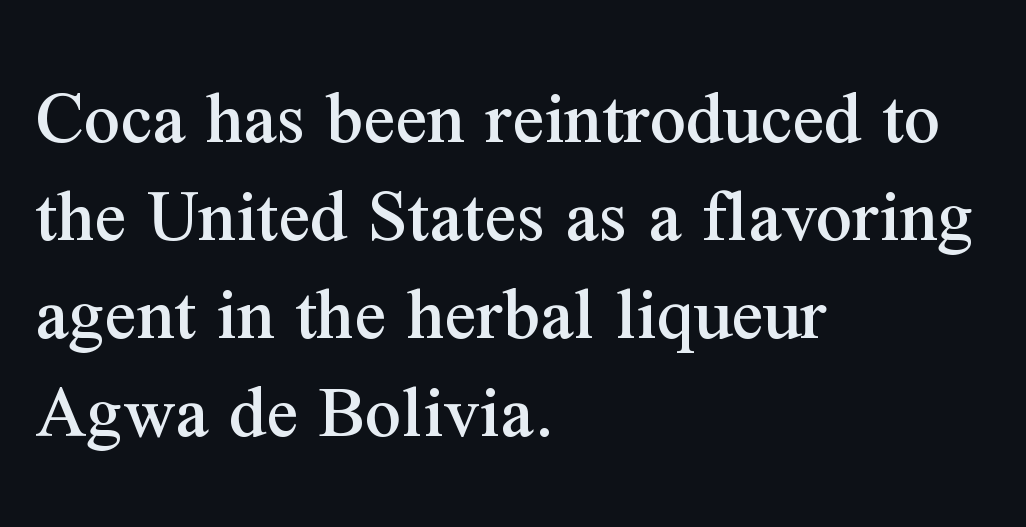
The text was rendered using a seriffed face with decorative stroke endings. Each word holds together tightly as a unit, with standard inter-letter gaps. Posture: vertical. Leftover space on each line is placed entirely after the last word. Is this a fixed-width face? No — the glyphs have proportional, varying widths.
